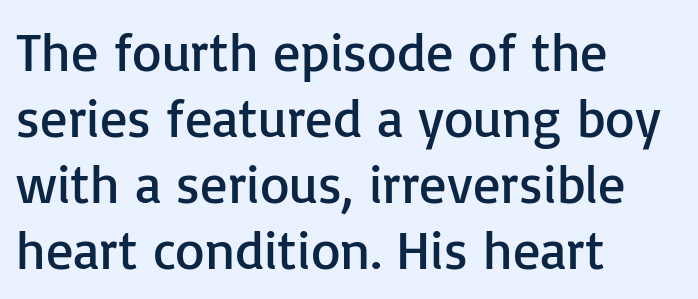
The image shows 54 px regular-weight sans-serif type, upright; set left-aligned, line spacing 1.22x, normal letter spacing, not underlined; low stroke contrast and a medium x-height.
